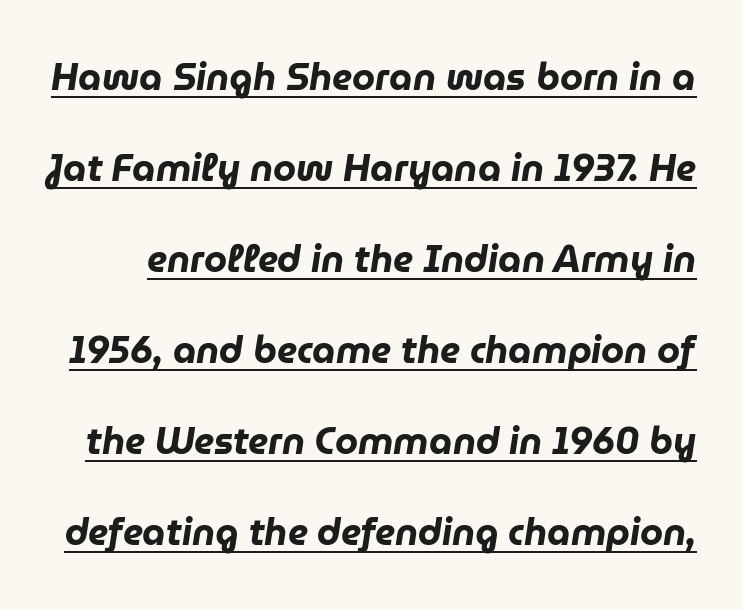
Q: Is the text bold? A: Yes.
Q: Is the text italic (slanted)? A: Yes, it leans right by about 9 degrees.
Q: Is the text underlined? A: Yes.
Q: Is the spacing between letters normal or unusually wide? A: Normal.
Q: Is the spacing between lines tight, normal or loose? A: Loose.
Q: Width (condensed, normal, or wide)? A: Normal.
Q: Stroke contrast? A: Low.
Q: x-height? A: Medium.
Q: Monospaced? A: No.
